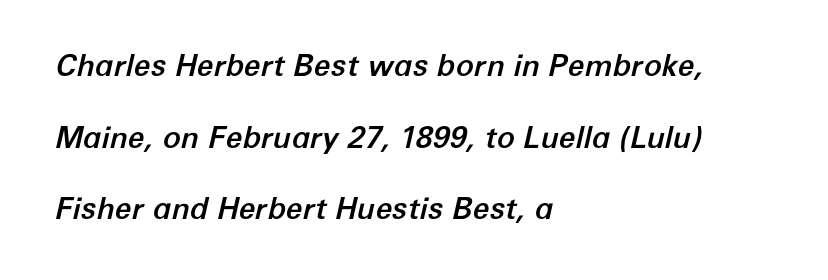
Each word holds together tightly as a unit, with standard inter-letter gaps. The baseline area is clear. The passage shown leans; its letterforms are oblique. Interline gaps are noticeably wide in this sample. The letters advance in unequal steps, a hallmark of proportional type.
